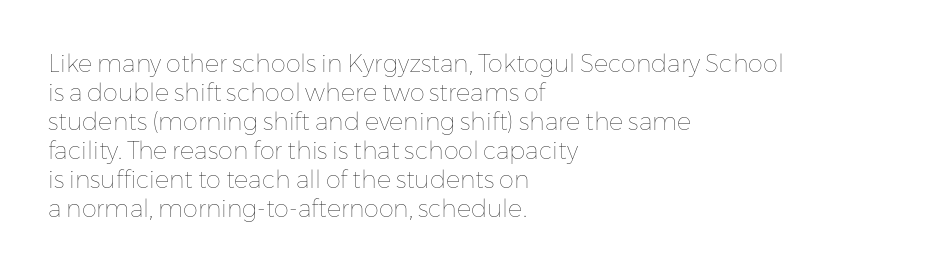
{"italic": "no", "bold": "no", "underline": "no", "align": "left", "line_spacing_ratio": 1.21, "letter_spacing": "normal", "letter_spacing_em": 0.0, "glyph_px": 24}
